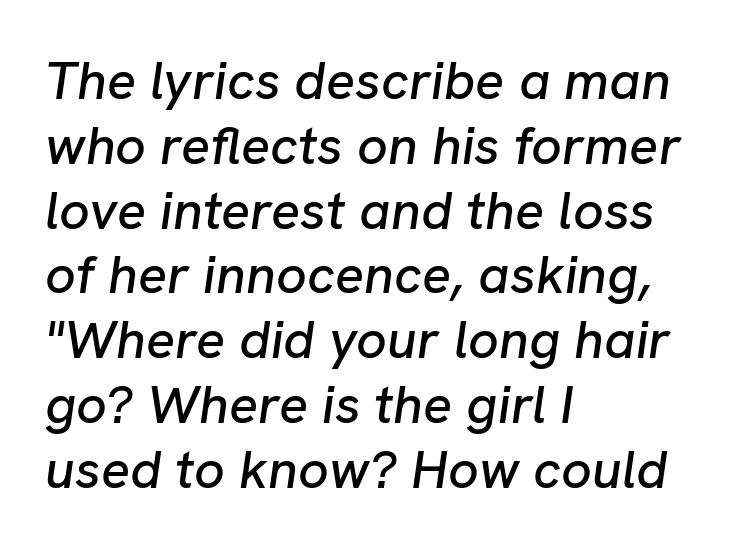
The image shows 54 px text type, italic (leaning right); set left-aligned, line spacing 1.2x, normal letter spacing, not underlined; low stroke contrast and a medium x-height.
